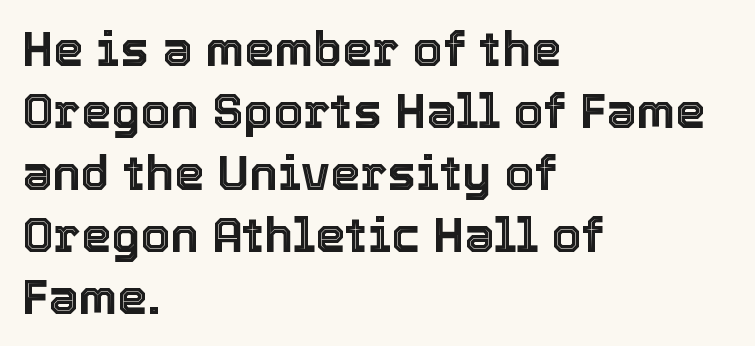
Q: Is the text italic (slanted)? A: No, it is upright.
Q: Is the text underlined? A: No.
Q: How is the paragraph aligned? A: Left-aligned.
Q: Is the spacing between letters normal or unusually wide? A: Normal.
Q: Is the spacing between lines tight, normal or loose? A: Normal.
Q: Width (condensed, normal, or wide)? A: Normal.
Q: x-height? A: Medium.
Q: Monospaced? A: No.
